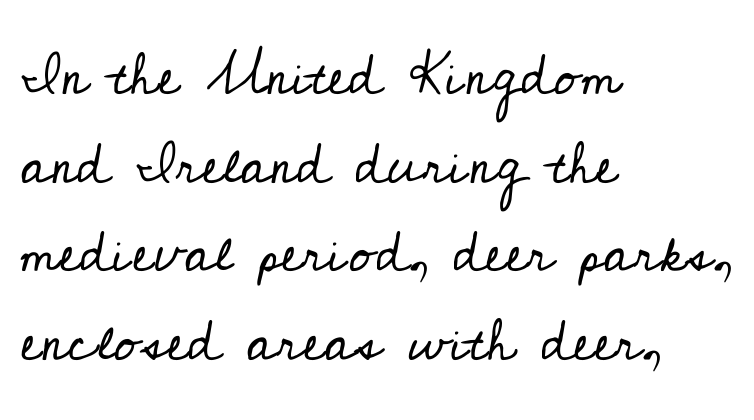
The image shows 58 px regular-weight serif type; set left-aligned, normal line spacing (1.53x), normal letter spacing, not underlined; low stroke contrast and a small x-height.
